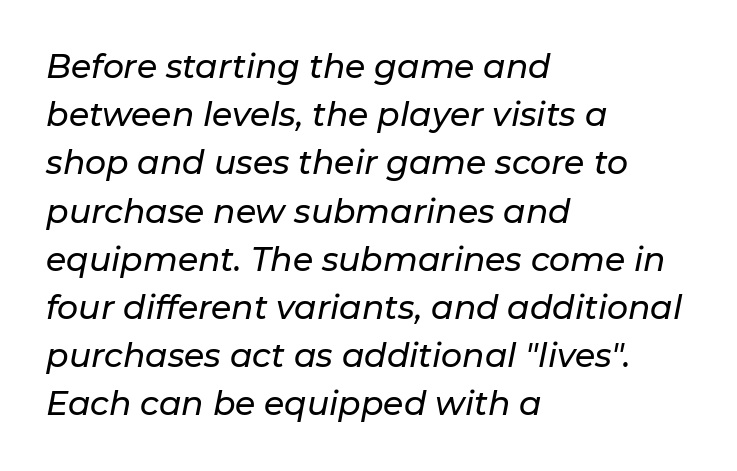
The image shows 33 px text type, italic (leaning right); set left-aligned, normal line spacing (1.46x), normal letter spacing, not underlined; low stroke contrast and a medium x-height.
